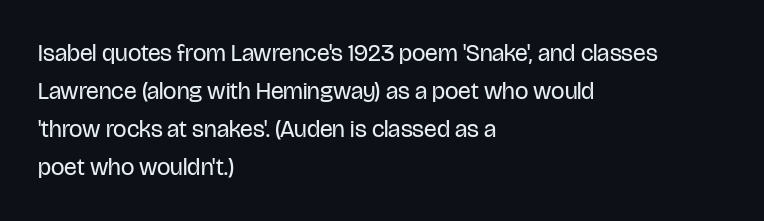
Is there much room between lines? A standard amount, neither cramped nor airy. A roman cut, with each character standing at attention. How are the letters spaced? Ordinarily, with no added tracking. This rendering features lettering with no underline. The paragraph shown leans on its left margin. The weight tops out at a normal text grade.
